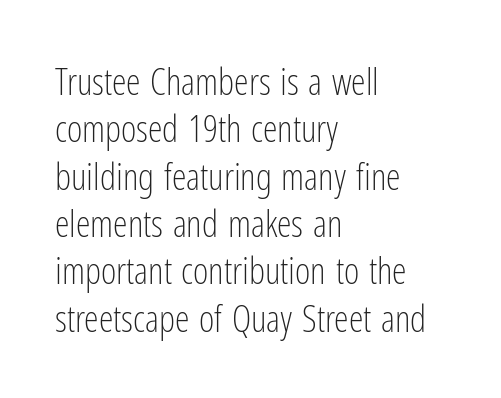
Q: Is the text bold? A: No.
Q: Is the text italic (slanted)? A: No, it is upright.
Q: Is the typeface a serif or a sans-serif typeface? A: Sans-serif.
Q: Is the text underlined? A: No.
Q: How is the paragraph aligned? A: Left-aligned.
Q: Is the spacing between letters normal or unusually wide? A: Normal.
Q: Is the spacing between lines tight, normal or loose? A: Normal.
Q: Width (condensed, normal, or wide)? A: Condensed.
Q: Stroke contrast? A: Low.
Q: x-height? A: Medium.
Q: Monospaced? A: No.
